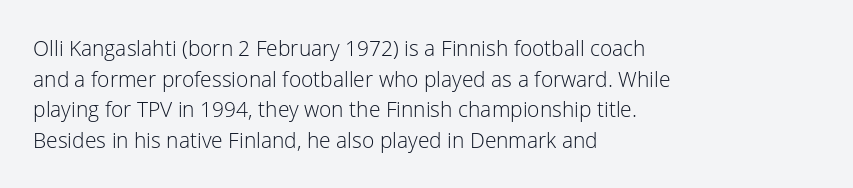
Q: Is the text bold? A: No.
Q: Is the text italic (slanted)? A: No, it is upright.
Q: Is the text underlined? A: No.
Q: How is the paragraph aligned? A: Left-aligned.
Q: Is the spacing between letters normal or unusually wide? A: Normal.
Q: Is the spacing between lines tight, normal or loose? A: Normal.
